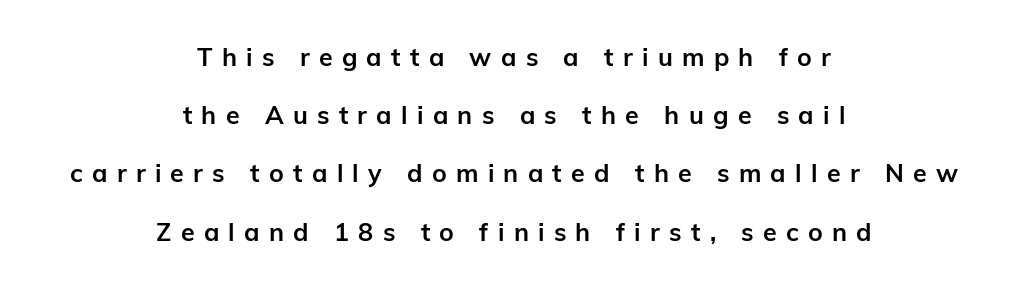
The image shows 25 px bold type, upright; set centered, loose line spacing (2.33x), unusually wide letter spacing (+0.37 em), not underlined.
